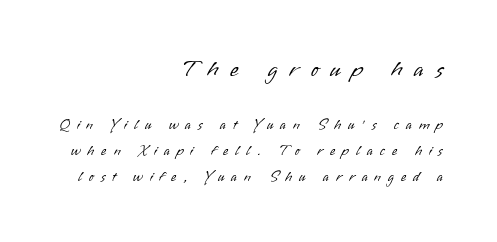
{"bold": "no", "underline": "no", "align": "right", "line_spacing_ratio": 1.86, "letter_spacing": "wide", "letter_spacing_em": 0.5, "larger_block": "first", "size_ratio": 1.64, "glyph_px": 23}
